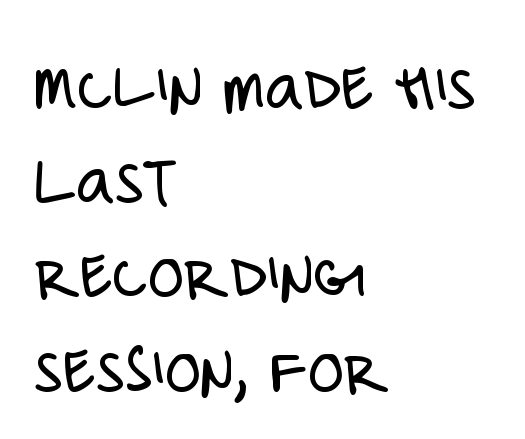
Standard letterfit; no display-style spreading of the glyphs. Unlike a traditional serif, this face leaves its strokes unadorned. Spacing verdict: proportional, widths tailored to each character. The specimen reads as upright at a glance.
